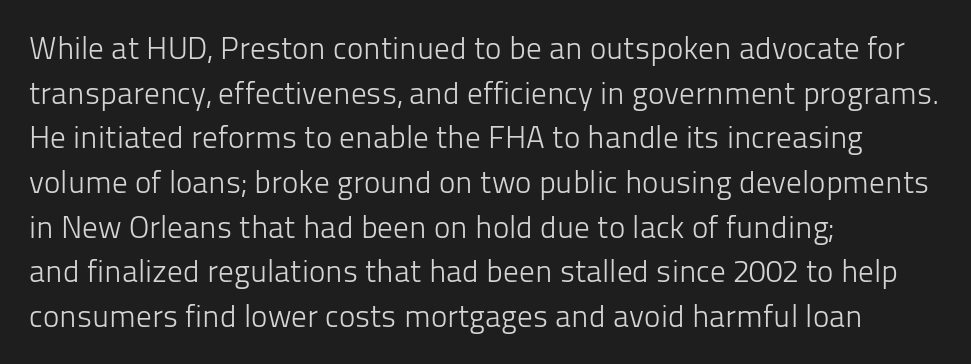
The image shows 31 px light sans-serif type, upright; set left-aligned, normal line spacing (1.44x), normal letter spacing, not underlined; low stroke contrast and a medium x-height.
